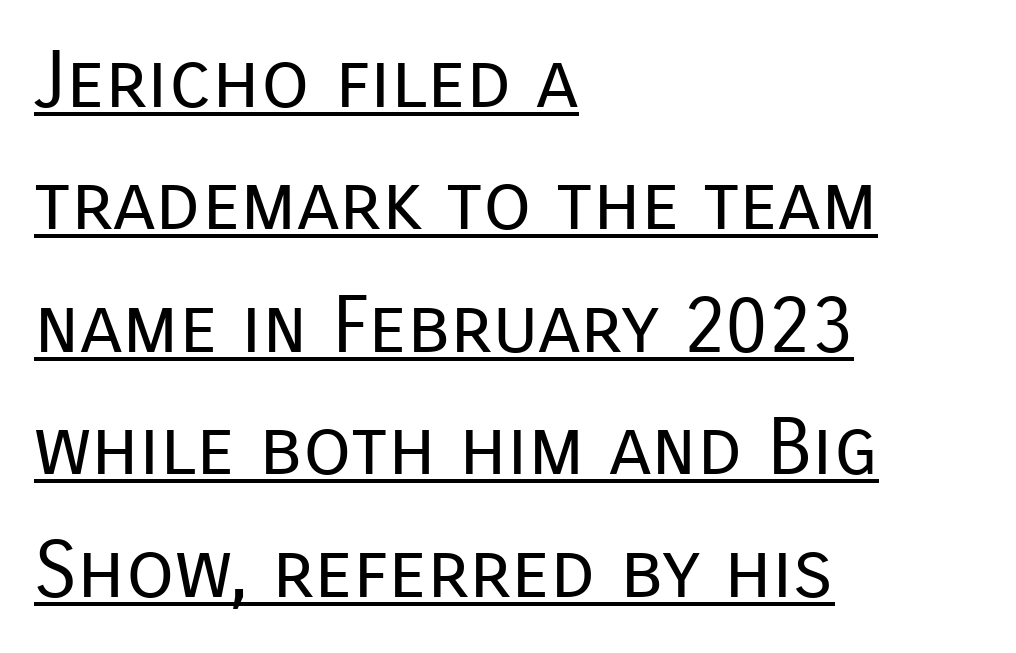
{"serif": "no", "italic": "no", "bold": "no", "weight": "regular", "width": "normal", "stroke_contrast": "low", "x_height": "medium", "monospaced": "no", "underline": "yes", "align": "left", "line_spacing": "normal", "line_spacing_ratio": 1.55, "letter_spacing": "normal", "letter_spacing_em": 0.0, "glyph_px": 79}
